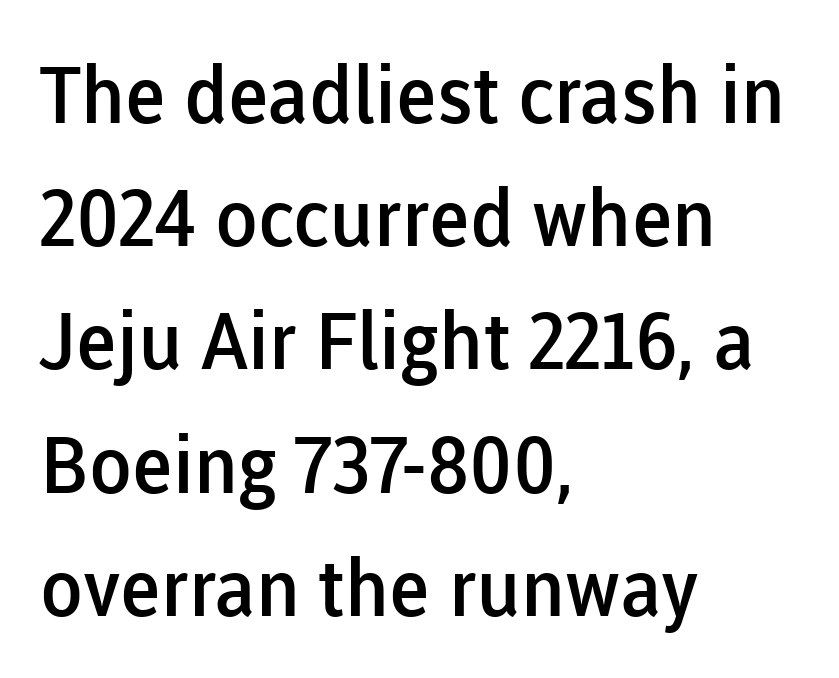
{"serif": "no", "italic": "no", "bold": "semi", "weight": "semibold", "width": "normal", "stroke_contrast": "low", "x_height": "medium", "monospaced": "no", "underline": "no", "align": "left", "line_spacing": "normal", "line_spacing_ratio": 1.56, "letter_spacing": "normal", "letter_spacing_em": 0.0, "glyph_px": 79}
